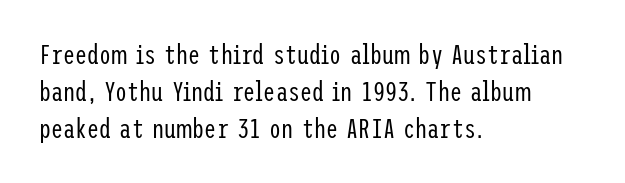
{"italic": "no", "bold": "no", "underline": "no", "align": "left", "line_spacing": "normal", "line_spacing_ratio": 1.37, "letter_spacing": "normal", "letter_spacing_em": 0.0, "glyph_px": 27}
